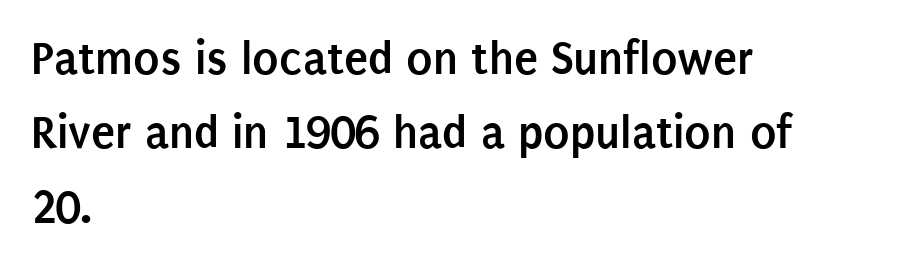
Q: Is the text bold? A: Yes.
Q: Is the text italic (slanted)? A: No, it is upright.
Q: Is the typeface a serif or a sans-serif typeface? A: Sans-serif.
Q: Is the text underlined? A: No.
Q: How is the paragraph aligned? A: Left-aligned.
Q: Is the spacing between letters normal or unusually wide? A: Normal.
Q: Is the spacing between lines tight, normal or loose? A: Normal.
Q: Width (condensed, normal, or wide)? A: Condensed.
Q: Stroke contrast? A: Low.
Q: x-height? A: Large.
Q: Monospaced? A: No.
